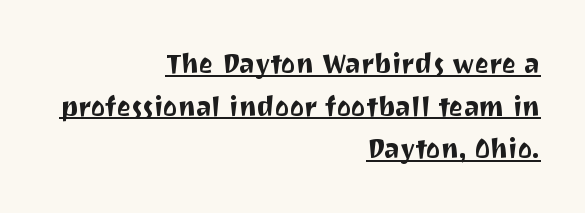
The letters stand upright; this is a roman face. Somebody hit Ctrl+U on this one — the words are underlined. Is the letter spacing exaggerated? No — it looks like the ordinary default. The rag falls on the left side of this text block. Compared with typical paragraphs, the rows here are spaced about the same.
